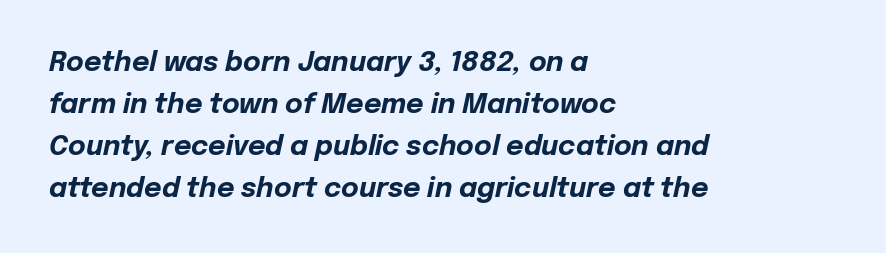
Q: Is the text bold? A: Yes.
Q: Is the text italic (slanted)? A: Yes, it leans right by about 12 degrees.
Q: Is the text underlined? A: No.
Q: How is the paragraph aligned? A: Left-aligned.
Q: Is the spacing between letters normal or unusually wide? A: Normal.
Q: Is the spacing between lines tight, normal or loose? A: Normal.
